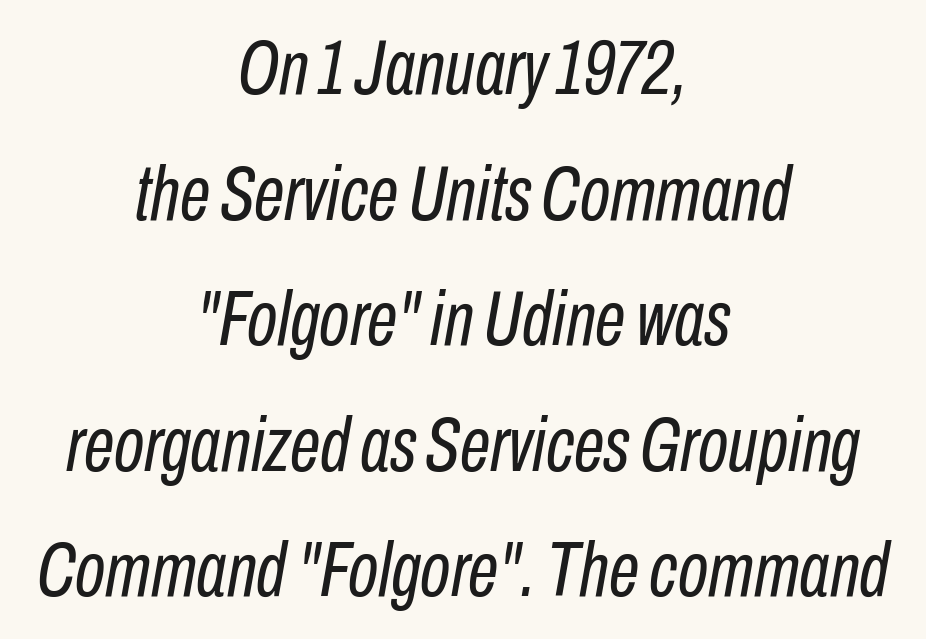
Characters are canted at an angle relative to the baseline's perpendicular. Each stroke keeps to a modest, everyday thickness or less. Just letters on the line, the space beneath them empty. Words appear dense and cohesive because spacing is normal. A normal amount of white space separates one row of letters from the next.
